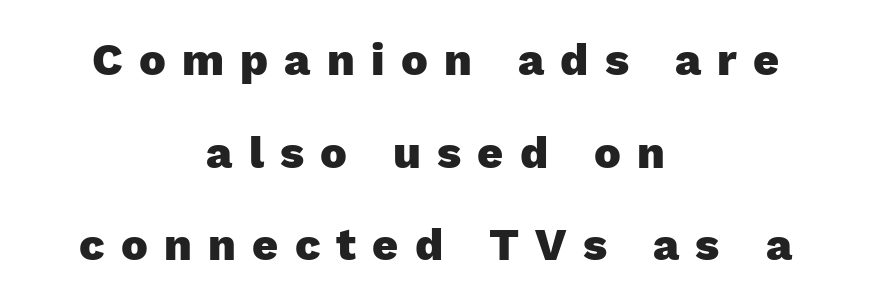
The image shows 45 px heavy sans-serif type, upright; set centered, loose line spacing (2.06x), unusually wide letter spacing (+0.36 em), not underlined; a medium x-height.
